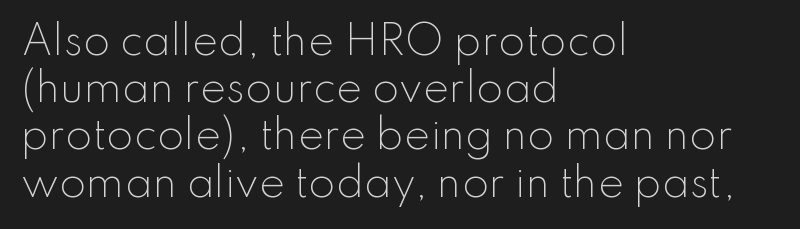
The image shows 39 px light sans-serif type, upright; set left-aligned, line spacing 1.21x, normal letter spacing, not underlined; low stroke contrast and a small x-height.
